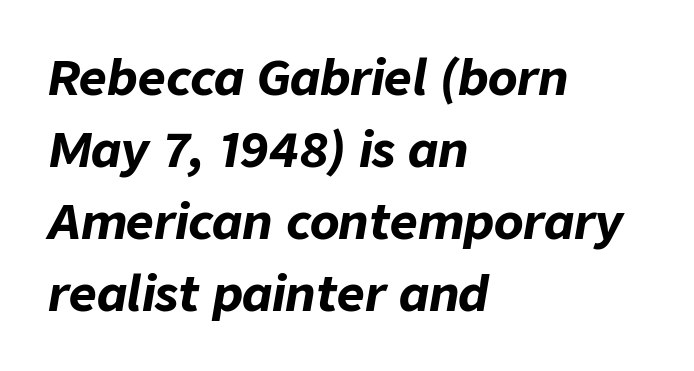
The image shows 48 px bold type, italic (leaning right); set left-aligned, normal line spacing (1.5x), normal letter spacing, not underlined; low stroke contrast and a medium x-height.
